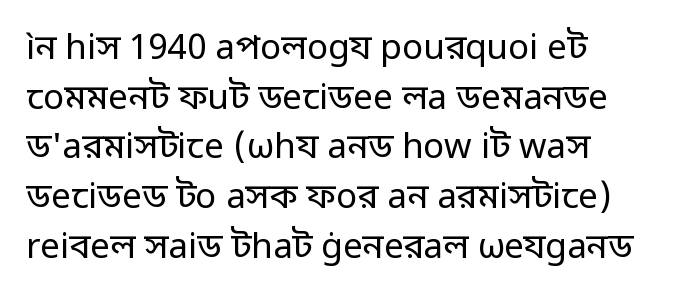
The image shows 35 px regular-weight sans-serif type, upright; set normal line spacing (1.42x), normal letter spacing, not underlined; low stroke contrast and a medium x-height.
